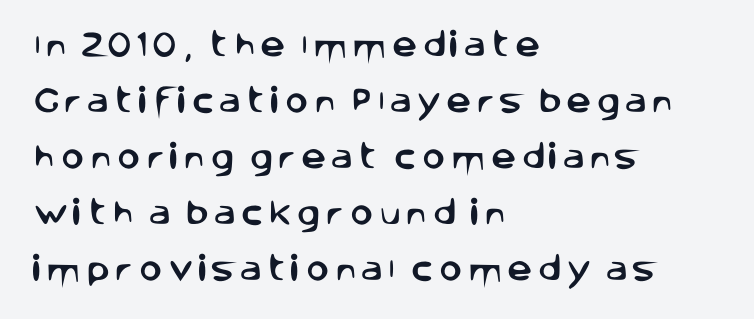
The typography opts for an upright posture over an oblique one. Type style note: lacks serifs. The lines are spread far apart with generous leading. These lines are rendered in a variable-pitch font. Underlining? Definitely not there. Every row of glyphs begins at an identical x-position on the left.
